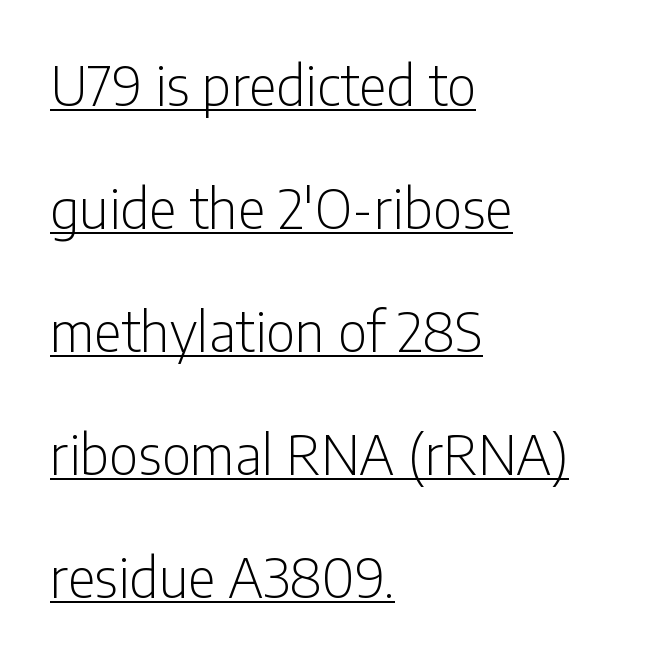
You could call the tracking neutral — neither tight nor loose. A quiet, ordinary-to-light weight characterises the typeface. A classic flush-left, rag-right setting is used for this passage. The rendering shows plain stroke endings on the letterforms — a sans-serif design. Spacing verdict: proportional, widths tailored to each character.
